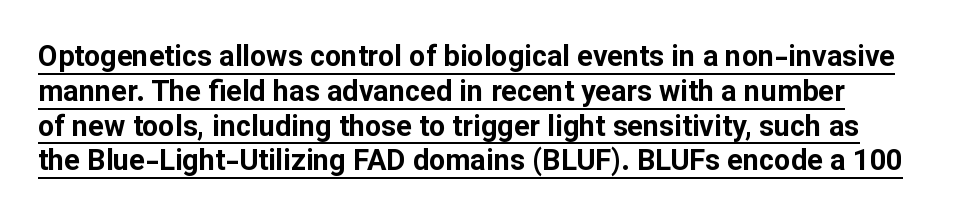
Each word holds together tightly as a unit, with standard inter-letter gaps. This rendering features underlined lettering. A roman cut, with each character standing at attention. A sans-serif font was chosen for this passage.
